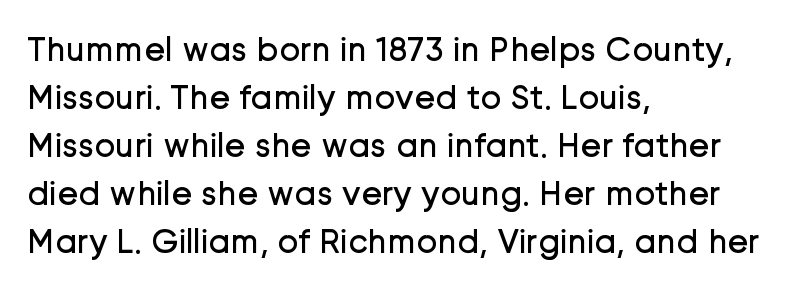
The image shows 35 px regular-weight sans-serif type, upright; set left-aligned, normal line spacing (1.37x), normal letter spacing, not underlined; low stroke contrast and a medium x-height.
